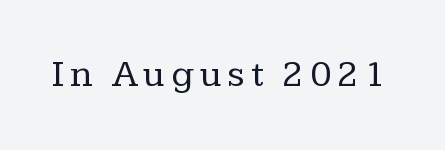
The image shows 38 px regular-weight serif type, upright; set not underlined; low stroke contrast and a medium x-height.
